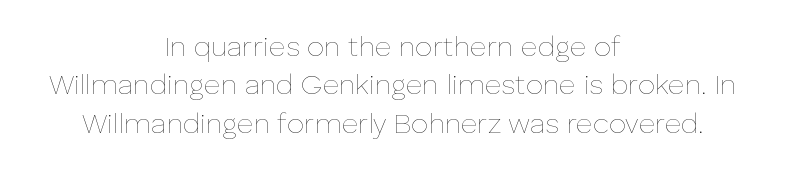
The image shows 28 px thin type, upright; set centered, normal line spacing (1.37x), normal letter spacing, not underlined; low stroke contrast and a medium x-height.
